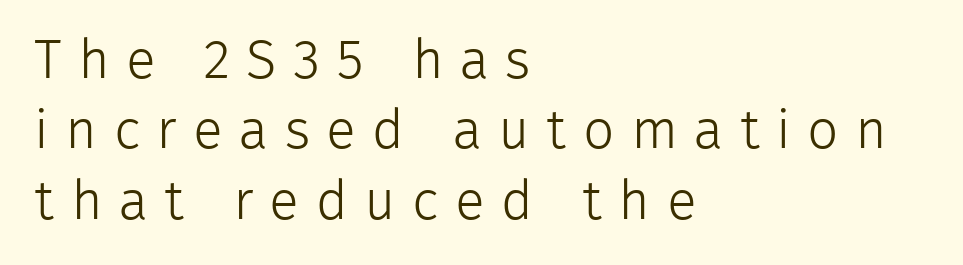
The image shows 55 px light sans-serif type, upright; set left-aligned, normal line spacing (1.28x), unusually wide letter spacing (+0.3 em), not underlined; low stroke contrast and a medium x-height.
